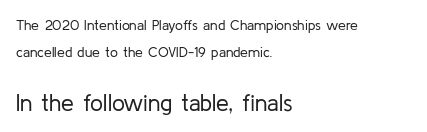
Q: Is the text bold? A: No.
Q: Is the text italic (slanted)? A: No, it is upright.
Q: Is the text underlined? A: No.
Q: How is the paragraph aligned? A: Left-aligned.
Q: Is the spacing between letters normal or unusually wide? A: Normal.
Q: Is the spacing between lines tight, normal or loose? A: Loose.
Q: Which block of text is set in a larger size, the first (top) or the second (bottom)? A: The second (bottom) one.
